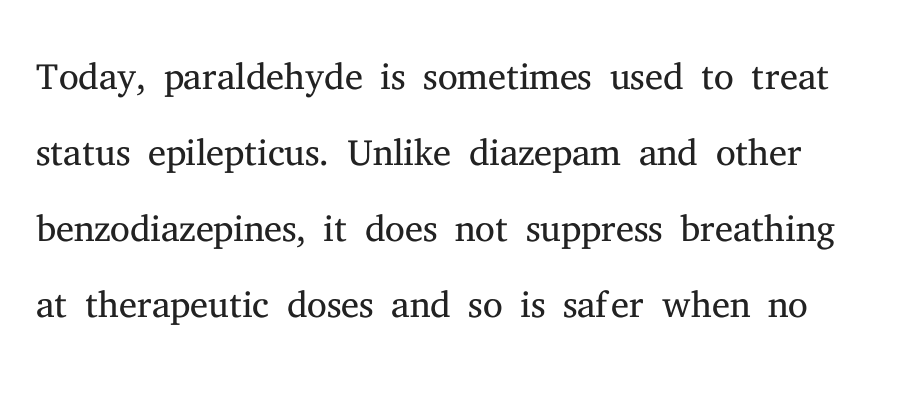
Q: Is the text bold? A: No.
Q: Is the text italic (slanted)? A: No, it is upright.
Q: Is the typeface a serif or a sans-serif typeface? A: Serif.
Q: Is the text underlined? A: No.
Q: Is the spacing between letters normal or unusually wide? A: Normal.
Q: Is the spacing between lines tight, normal or loose? A: Normal.
Q: Width (condensed, normal, or wide)? A: Normal.
Q: Stroke contrast? A: Medium.
Q: x-height? A: Medium.
Q: Monospaced? A: No.
